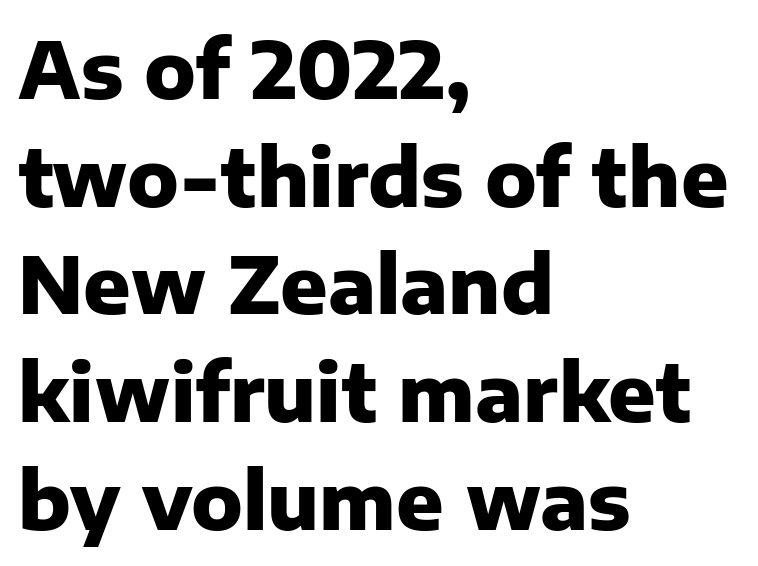
Q: Is the text bold? A: Yes.
Q: Is the text italic (slanted)? A: No, it is upright.
Q: Is the typeface a serif or a sans-serif typeface? A: Sans-serif.
Q: Is the text underlined? A: No.
Q: How is the paragraph aligned? A: Left-aligned.
Q: Is the spacing between letters normal or unusually wide? A: Normal.
Q: Is the spacing between lines tight, normal or loose? A: Normal.
Q: Width (condensed, normal, or wide)? A: Normal.
Q: Stroke contrast? A: Low.
Q: x-height? A: Medium.
Q: Monospaced? A: No.
